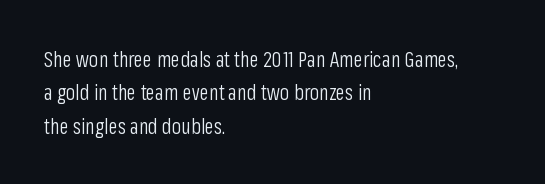
The image shows 21 px text type, upright; set left-aligned, normal line spacing (1.59x), normal letter spacing, not underlined.
